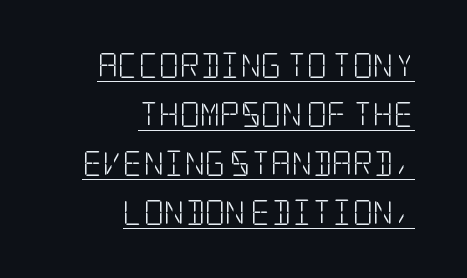
{"italic": "no", "bold": "no", "underline": "yes", "align": "right", "line_spacing": "loose", "line_spacing_ratio": 1.96, "letter_spacing": "normal", "letter_spacing_em": 0.0, "glyph_px": 25}
